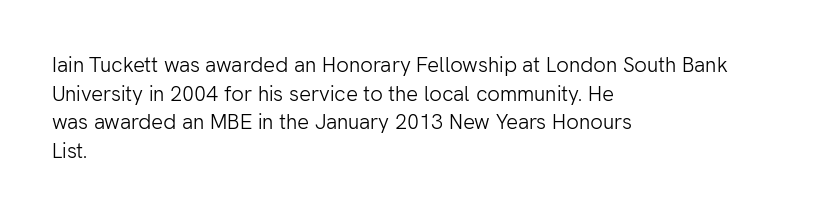
Q: Is the text bold? A: No.
Q: Is the text italic (slanted)? A: No, it is upright.
Q: Is the text underlined? A: No.
Q: How is the paragraph aligned? A: Left-aligned.
Q: Is the spacing between letters normal or unusually wide? A: Normal.
Q: Is the spacing between lines tight, normal or loose? A: Normal.
